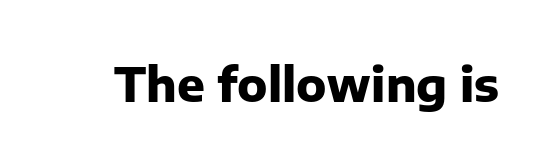
The image shows 46 px heavy sans-serif type, upright; set normal letter spacing, not underlined; low stroke contrast and a medium x-height.
